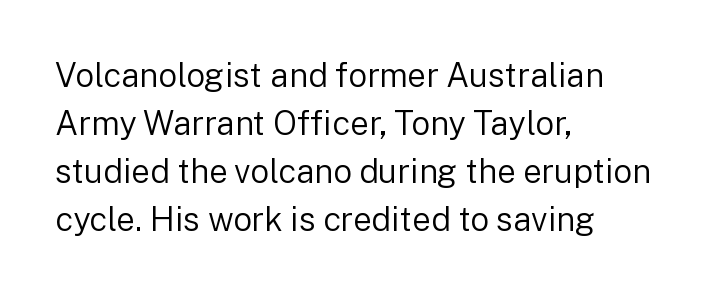
The image shows 33 px regular-weight sans-serif type, upright; set left-aligned, normal line spacing (1.45x), normal letter spacing, not underlined; low stroke contrast and a medium x-height.
